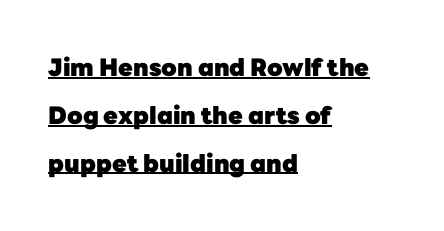
{"italic": "no", "bold": "yes", "underline": "yes", "align": "left", "line_spacing": "loose", "line_spacing_ratio": 1.99, "letter_spacing": "normal", "letter_spacing_em": 0.0, "glyph_px": 24}
